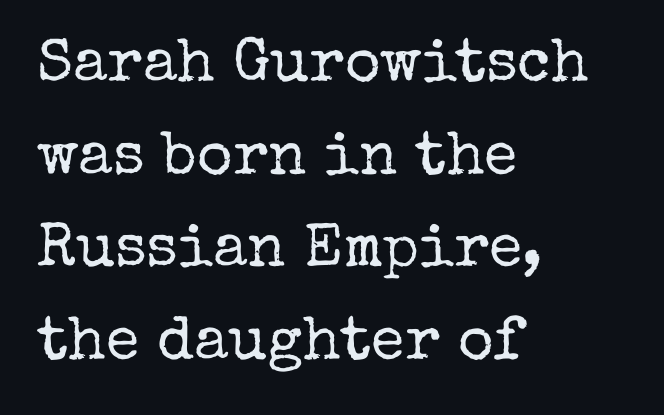
Q: Is the text bold? A: No.
Q: Is the text italic (slanted)? A: No, it is upright.
Q: Is the typeface a serif or a sans-serif typeface? A: Serif.
Q: Is the text underlined? A: No.
Q: How is the paragraph aligned? A: Left-aligned.
Q: Is the spacing between letters normal or unusually wide? A: Normal.
Q: Is the spacing between lines tight, normal or loose? A: Normal.
Q: Width (condensed, normal, or wide)? A: Normal.
Q: Stroke contrast? A: Low.
Q: x-height? A: Medium.
Q: Monospaced? A: No.
